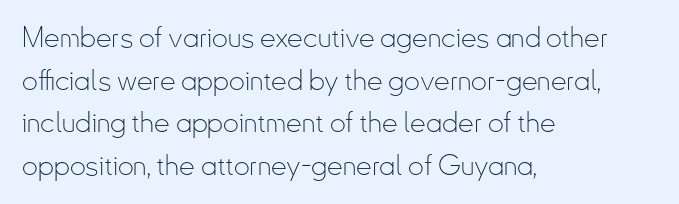
Q: Is the text bold? A: No.
Q: Is the text italic (slanted)? A: No, it is upright.
Q: Is the typeface a serif or a sans-serif typeface? A: Sans-serif.
Q: Is the text underlined? A: No.
Q: How is the paragraph aligned? A: Left-aligned.
Q: Is the spacing between letters normal or unusually wide? A: Normal.
Q: Is the spacing between lines tight, normal or loose? A: Normal.
Q: Width (condensed, normal, or wide)? A: Condensed.
Q: Stroke contrast? A: Low.
Q: x-height? A: Small.
Q: Monospaced? A: No.
